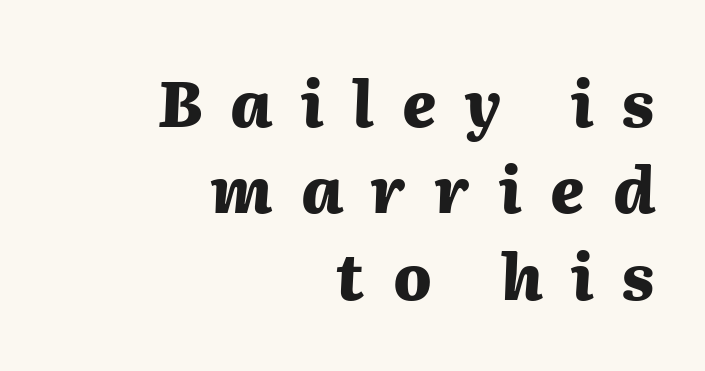
The image shows 63 px heavy type, italic (leaning right); set right-aligned, normal line spacing (1.37x), unusually wide letter spacing (+0.45 em), not underlined; medium stroke contrast and a medium x-height.
